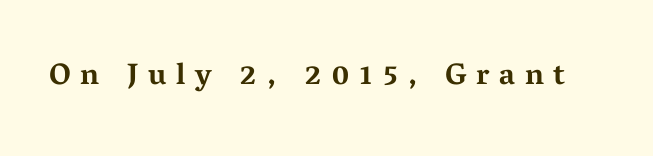
The image shows 30 px bold, wide serif type, upright; set unusually wide letter spacing (+0.32 em), not underlined; medium stroke contrast and a medium x-height.
